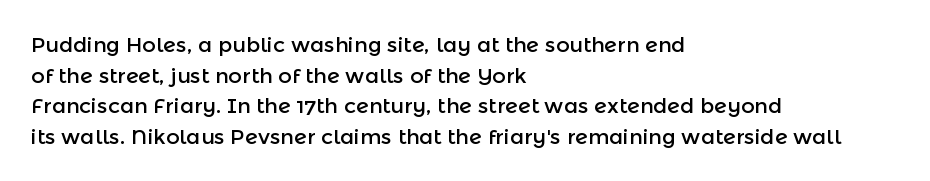
Style check: upright. Quick note: interline space is typical. This sample uses plain, unmodified letter spacing. In CSS terms this would be text-align: left.
